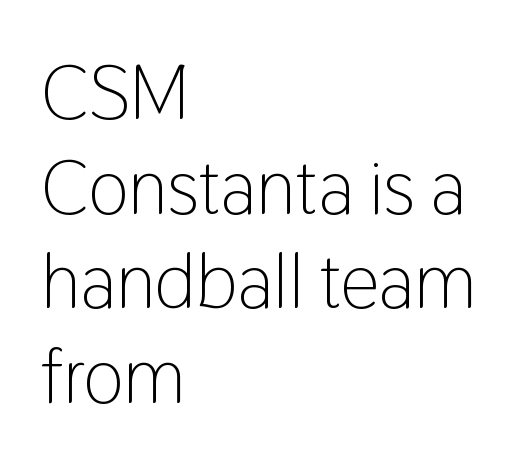
The type family on display is of the sans-serif kind. A typesetter would call this proportional, since set widths differ per character. Letters rest on an invisible, unmarked baseline. Is the type heavy? It reads as light-to-regular instead. This sample is left-justified, so line endings fall wherever the words run out.
